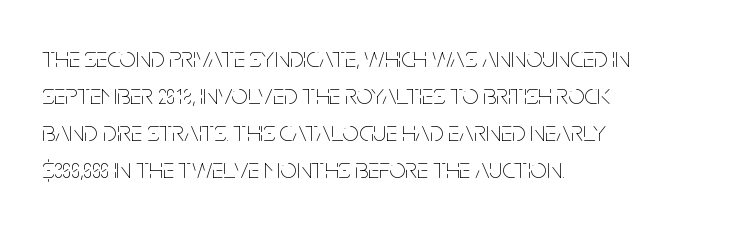
{"italic": "no", "bold": "no", "weight": "thin", "width": "condensed", "stroke_contrast": "low", "x_height": "large", "monospaced": "no", "underline": "no", "align": "left", "line_spacing": "normal", "line_spacing_ratio": 1.28, "letter_spacing": "normal", "letter_spacing_em": 0.0, "glyph_px": 29}
